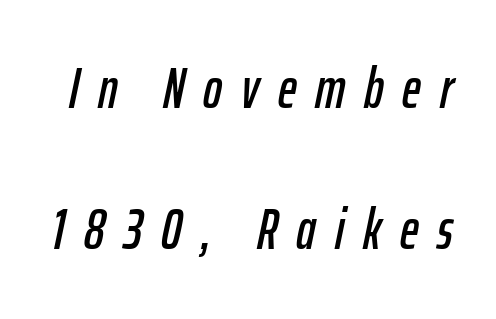
{"italic": "yes", "lean": "right", "slant_degrees": 12, "width": "condensed", "stroke_contrast": "low", "x_height": "medium", "monospaced": "no", "underline": "no", "line_spacing": "loose", "line_spacing_ratio": 2.48, "letter_spacing": "wide", "letter_spacing_em": 0.33, "glyph_px": 57}
